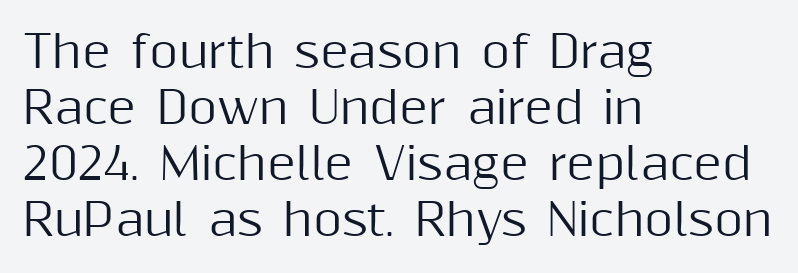
Letter spacing: default. The font family rendered here belongs to the sans-serif group. The rendering uses a moderate line-height, typical for paragraphs. Do the characters align in a grid? No, the font is proportional. Posture: upright roman.
